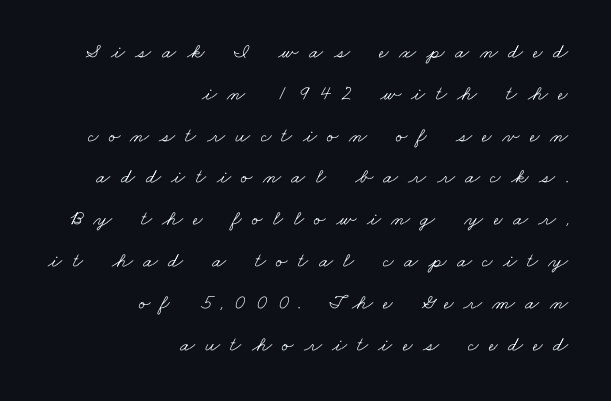
Q: Is the text bold? A: No.
Q: Is the text underlined? A: No.
Q: How is the paragraph aligned? A: Right-aligned.
Q: Is the spacing between letters normal or unusually wide? A: Unusually wide.
Q: Is the spacing between lines tight, normal or loose? A: Loose.
